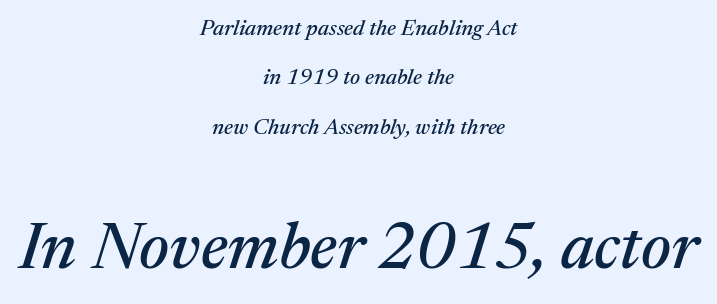
The image shows 66 px serif type, italic (leaning right); set centered, loose line spacing (2.24x), normal letter spacing, not underlined; the second (bottom) block is 3.0x larger; medium stroke contrast and a medium x-height.
